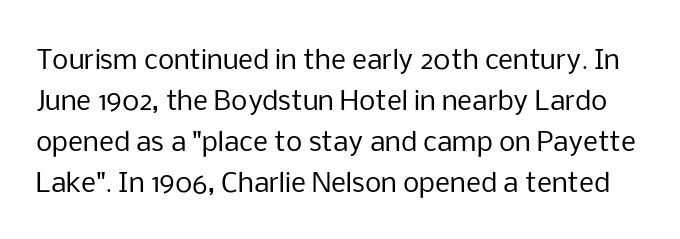
Q: Is the text bold? A: No.
Q: Is the text italic (slanted)? A: No, it is upright.
Q: Is the text underlined? A: No.
Q: Is the spacing between letters normal or unusually wide? A: Normal.
Q: Is the spacing between lines tight, normal or loose? A: Normal.
